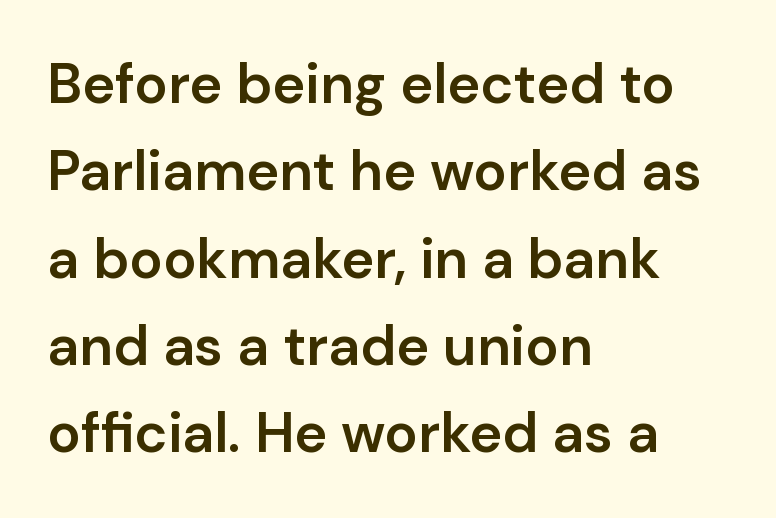
Q: Is the text bold? A: Semi-bold.
Q: Is the text italic (slanted)? A: No, it is upright.
Q: Is the typeface a serif or a sans-serif typeface? A: Sans-serif.
Q: Is the text underlined? A: No.
Q: How is the paragraph aligned? A: Left-aligned.
Q: Is the spacing between letters normal or unusually wide? A: Normal.
Q: Is the spacing between lines tight, normal or loose? A: Normal.
Q: Width (condensed, normal, or wide)? A: Normal.
Q: Stroke contrast? A: Low.
Q: x-height? A: Medium.
Q: Monospaced? A: No.
